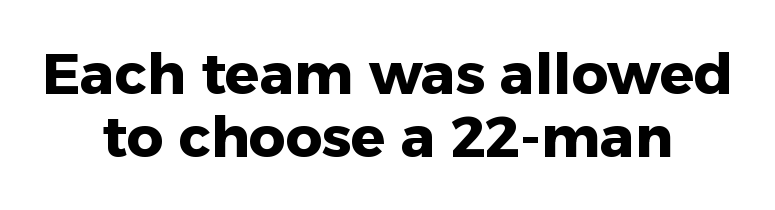
{"serif": "no", "italic": "no", "bold": "yes", "weight": "heavy", "width": "normal", "stroke_contrast": "low", "x_height": "medium", "monospaced": "no", "underline": "no", "align": "center", "line_spacing": "tight", "line_spacing_ratio": 1.1, "letter_spacing": "normal", "letter_spacing_em": 0.0, "glyph_px": 57}
